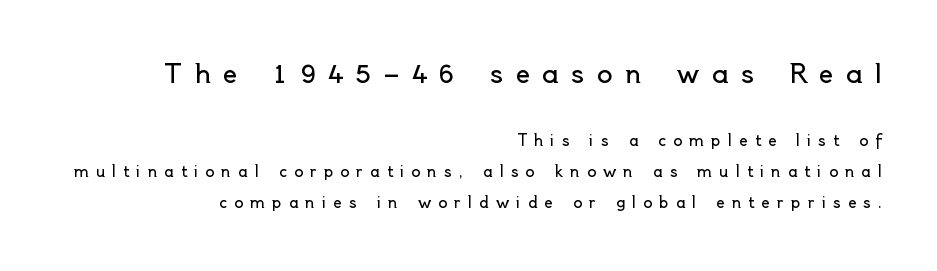
The image shows 26 px text type, upright; set right-aligned, loose line spacing (2.08x), unusually wide letter spacing (+0.47 em), not underlined; the first (top) block is 1.73x larger.
